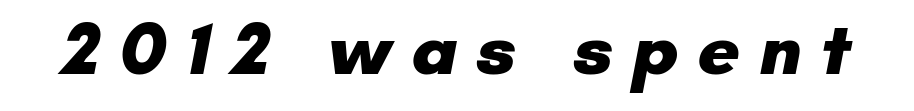
Q: Is the text bold? A: Yes.
Q: Is the typeface a serif or a sans-serif typeface? A: Sans-serif.
Q: Is the text underlined? A: No.
Q: Is the spacing between letters normal or unusually wide? A: Unusually wide.
Q: Width (condensed, normal, or wide)? A: Normal.
Q: Stroke contrast? A: Low.
Q: x-height? A: Small.
Q: Monospaced? A: No.
